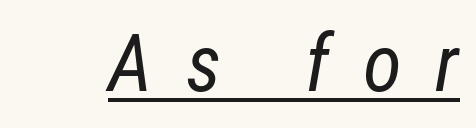
{"italic": "yes", "lean": "right", "slant_degrees": 12, "bold": "no", "weight": "regular", "width": "condensed", "stroke_contrast": "low", "x_height": "medium", "monospaced": "no", "underline": "yes", "letter_spacing": "wide", "letter_spacing_em": 0.42, "glyph_px": 79}
